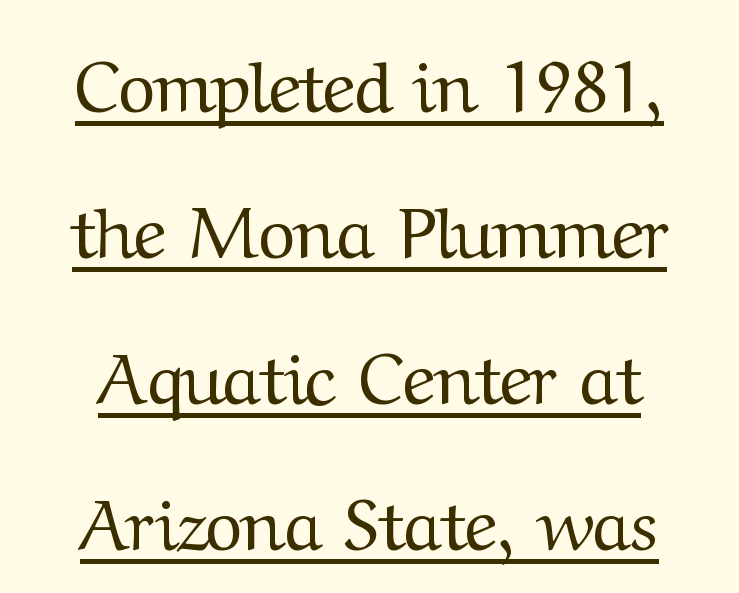
Q: Is the text bold? A: No.
Q: Is the text italic (slanted)? A: No, it is upright.
Q: Is the typeface a serif or a sans-serif typeface? A: Serif.
Q: Is the text underlined? A: Yes.
Q: How is the paragraph aligned? A: Centered.
Q: Is the spacing between letters normal or unusually wide? A: Normal.
Q: Is the spacing between lines tight, normal or loose? A: Loose.
Q: Width (condensed, normal, or wide)? A: Normal.
Q: Stroke contrast? A: Medium.
Q: x-height? A: Medium.
Q: Monospaced? A: No.
